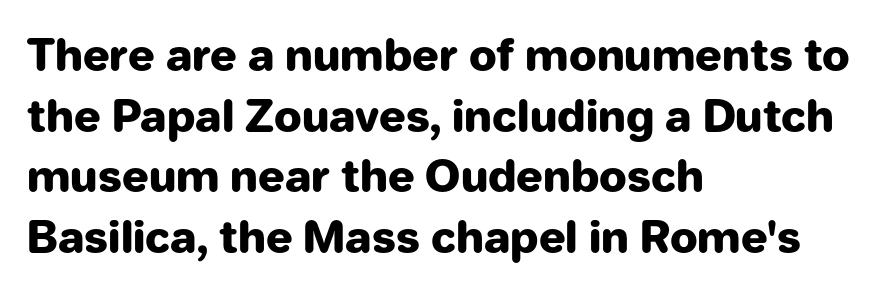
The image shows 44 px heavy sans-serif type, upright; set left-aligned, normal line spacing (1.38x), normal letter spacing, not underlined; low stroke contrast and a medium x-height.
